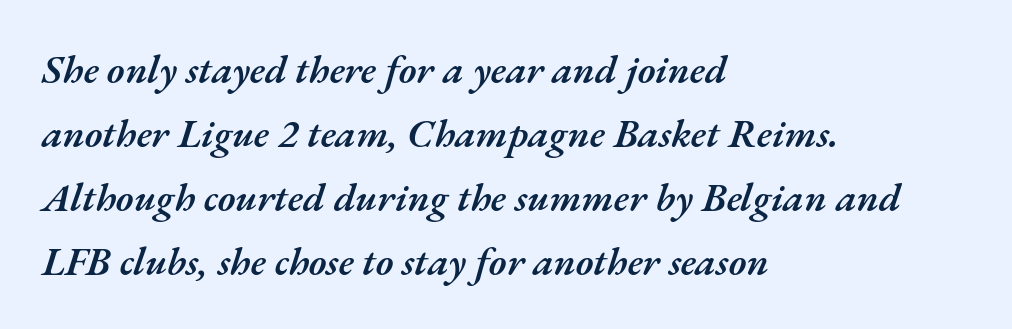
Q: Is the text bold? A: Semi-bold.
Q: Is the text italic (slanted)? A: Yes, it leans right by about 17 degrees.
Q: Is the text underlined? A: No.
Q: How is the paragraph aligned? A: Left-aligned.
Q: Is the spacing between letters normal or unusually wide? A: Normal.
Q: Is the spacing between lines tight, normal or loose? A: Normal.
Q: Width (condensed, normal, or wide)? A: Normal.
Q: Stroke contrast? A: Medium.
Q: x-height? A: Small.
Q: Monospaced? A: No.
